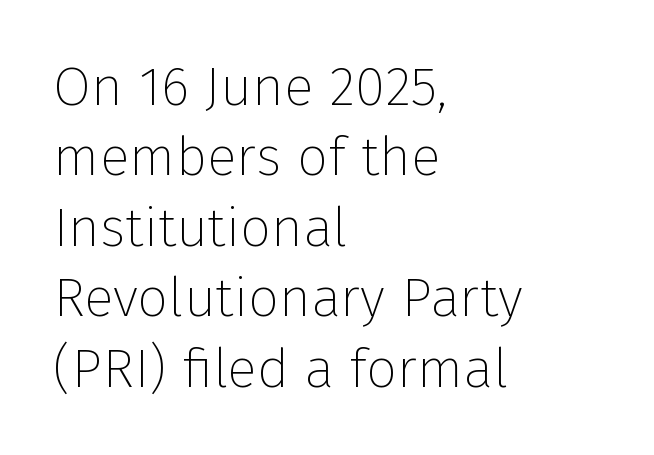
Q: Is the text bold? A: No.
Q: Is the text italic (slanted)? A: No, it is upright.
Q: Is the typeface a serif or a sans-serif typeface? A: Sans-serif.
Q: Is the text underlined? A: No.
Q: How is the paragraph aligned? A: Left-aligned.
Q: Is the spacing between letters normal or unusually wide? A: Normal.
Q: Is the spacing between lines tight, normal or loose? A: Normal.
Q: Width (condensed, normal, or wide)? A: Normal.
Q: Stroke contrast? A: Low.
Q: x-height? A: Medium.
Q: Monospaced? A: No.
